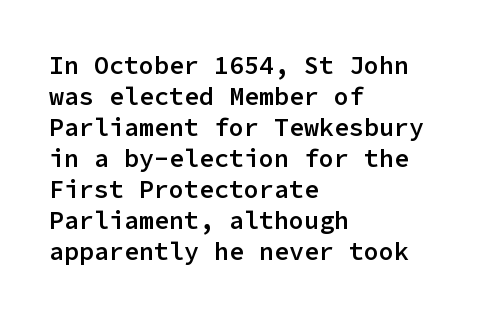
Q: Is the text bold? A: Semi-bold.
Q: Is the text italic (slanted)? A: No, it is upright.
Q: Is the text underlined? A: No.
Q: How is the paragraph aligned? A: Left-aligned.
Q: Is the spacing between letters normal or unusually wide? A: Normal.
